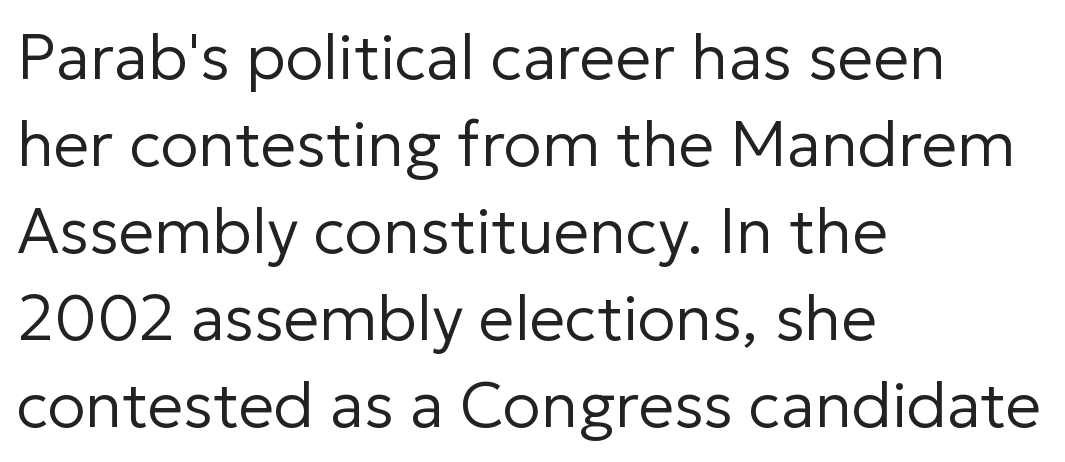
Q: Is the text bold? A: No.
Q: Is the text italic (slanted)? A: No, it is upright.
Q: Is the typeface a serif or a sans-serif typeface? A: Sans-serif.
Q: Is the text underlined? A: No.
Q: How is the paragraph aligned? A: Left-aligned.
Q: Is the spacing between letters normal or unusually wide? A: Normal.
Q: Is the spacing between lines tight, normal or loose? A: Normal.
Q: Width (condensed, normal, or wide)? A: Normal.
Q: Stroke contrast? A: Low.
Q: x-height? A: Medium.
Q: Monospaced? A: No.
